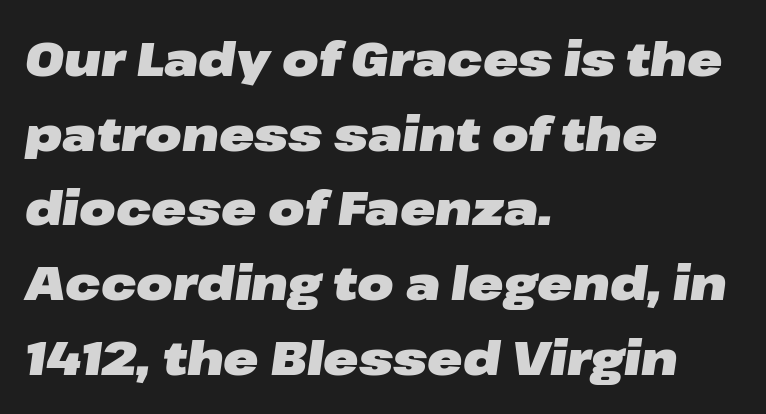
{"italic": "yes", "lean": "right", "slant_degrees": 8, "bold": "yes", "weight": "heavy", "width": "wide", "stroke_contrast": "low", "x_height": "medium", "monospaced": "no", "underline": "no", "align": "left", "line_spacing": "normal", "line_spacing_ratio": 1.59, "letter_spacing": "normal", "letter_spacing_em": 0.0, "glyph_px": 47}
